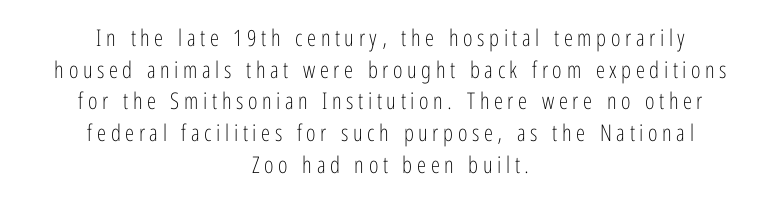
The image shows 23 px text type, upright; set centered, normal line spacing (1.38x), unusually wide letter spacing (+0.2 em), not underlined.
